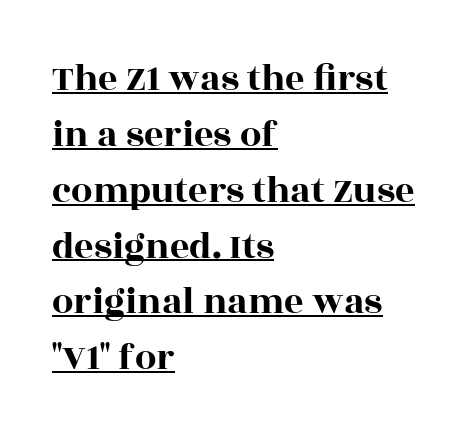
Q: Is the text italic (slanted)? A: No, it is upright.
Q: Is the typeface a serif or a sans-serif typeface? A: Serif.
Q: Is the text underlined? A: Yes.
Q: How is the paragraph aligned? A: Left-aligned.
Q: Is the spacing between letters normal or unusually wide? A: Normal.
Q: Is the spacing between lines tight, normal or loose? A: Normal.
Q: Width (condensed, normal, or wide)? A: Wide.
Q: x-height? A: Large.
Q: Monospaced? A: No.
